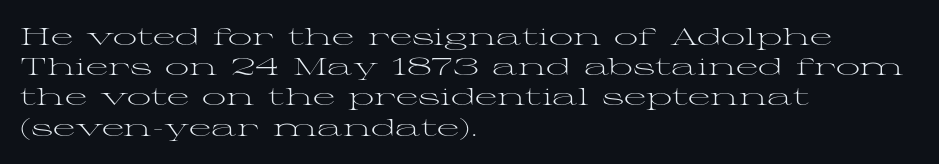
{"italic": "no", "bold": "no", "underline": "no", "align": "left", "line_spacing": "normal", "line_spacing_ratio": 1.26, "letter_spacing": "normal", "letter_spacing_em": 0.0, "glyph_px": 24}
